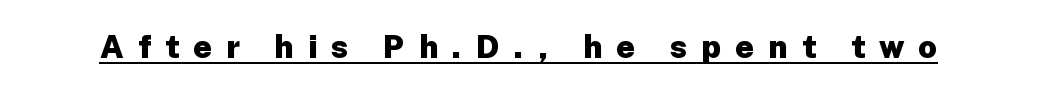
The image shows 32 px heavy sans-serif type, upright; set unusually wide letter spacing (+0.44 em), underlined; low stroke contrast and a medium x-height.
